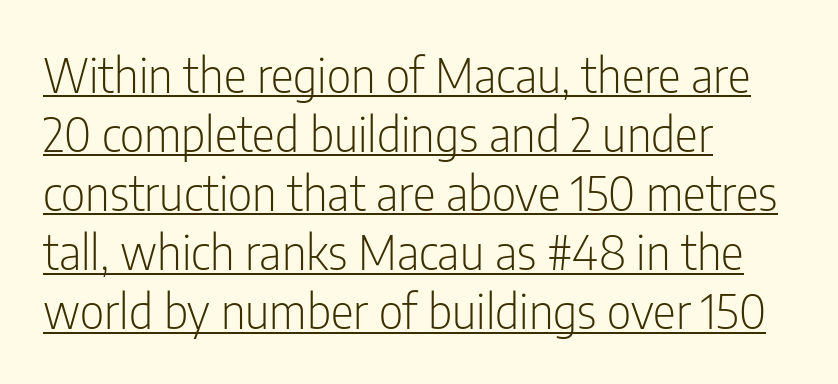
{"serif": "no", "italic": "no", "bold": "no", "weight": "light", "width": "condensed", "stroke_contrast": "low", "x_height": "medium", "monospaced": "no", "underline": "yes", "align": "left", "line_spacing_ratio": 1.23, "letter_spacing": "normal", "letter_spacing_em": 0.0, "glyph_px": 48}
